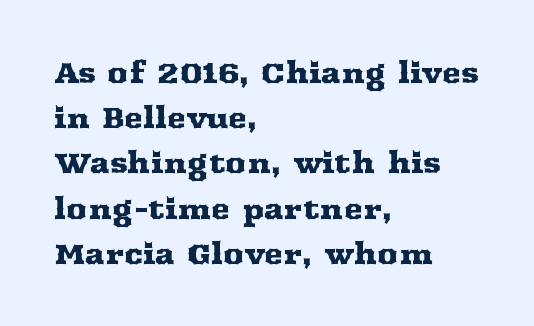
{"serif": "yes", "italic": "no", "width": "wide", "stroke_contrast": "medium", "x_height": "medium", "monospaced": "no", "underline": "no", "align": "left", "line_spacing": "normal", "line_spacing_ratio": 1.56, "letter_spacing": "normal", "letter_spacing_em": 0.0, "glyph_px": 29}
